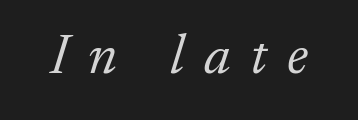
The image shows 57 px light serif type, italic (leaning right); set unusually wide letter spacing (+0.35 em), not underlined; low stroke contrast and a small x-height.
